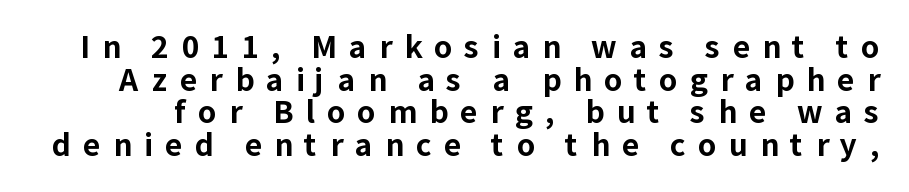
Q: Is the text bold? A: Yes.
Q: Is the text italic (slanted)? A: No, it is upright.
Q: Is the typeface a serif or a sans-serif typeface? A: Sans-serif.
Q: Is the text underlined? A: No.
Q: Is the spacing between letters normal or unusually wide? A: Unusually wide.
Q: Is the spacing between lines tight, normal or loose? A: Tight.
Q: Width (condensed, normal, or wide)? A: Normal.
Q: Stroke contrast? A: Low.
Q: x-height? A: Medium.
Q: Monospaced? A: No.
